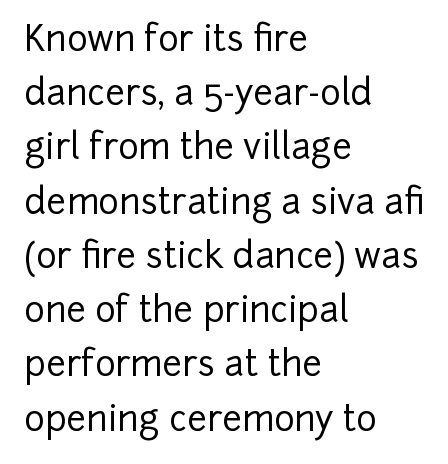
The image shows 35 px sans-serif type, upright; set left-aligned, normal line spacing (1.55x), normal letter spacing, not underlined; low stroke contrast and a medium x-height.
